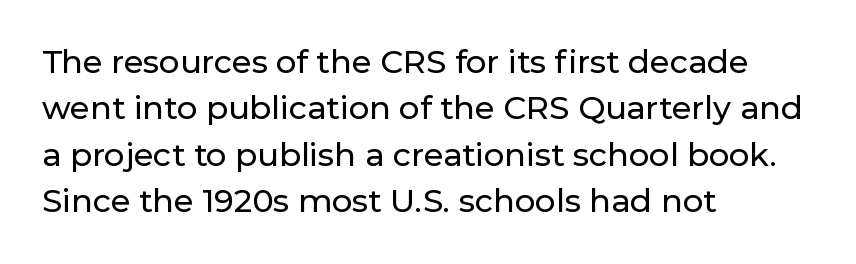
Q: Is the text italic (slanted)? A: No, it is upright.
Q: Is the typeface a serif or a sans-serif typeface? A: Sans-serif.
Q: Is the text underlined? A: No.
Q: How is the paragraph aligned? A: Left-aligned.
Q: Is the spacing between letters normal or unusually wide? A: Normal.
Q: Is the spacing between lines tight, normal or loose? A: Normal.
Q: Width (condensed, normal, or wide)? A: Normal.
Q: Stroke contrast? A: Low.
Q: x-height? A: Medium.
Q: Monospaced? A: No.
